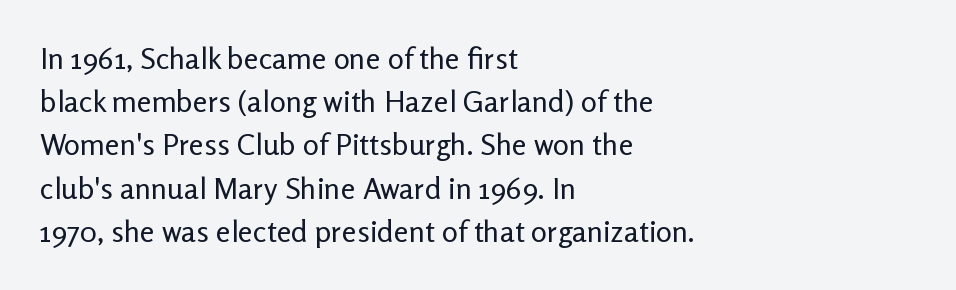
Q: Is the text bold? A: No.
Q: Is the text italic (slanted)? A: No, it is upright.
Q: Is the typeface a serif or a sans-serif typeface? A: Sans-serif.
Q: Is the text underlined? A: No.
Q: How is the paragraph aligned? A: Left-aligned.
Q: Is the spacing between letters normal or unusually wide? A: Normal.
Q: Is the spacing between lines tight, normal or loose? A: Normal.
Q: Width (condensed, normal, or wide)? A: Normal.
Q: Stroke contrast? A: Low.
Q: x-height? A: Medium.
Q: Monospaced? A: No.
